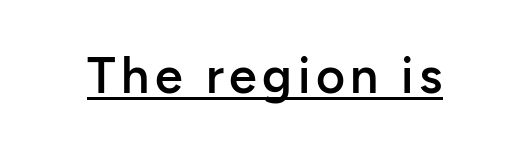
{"serif": "no", "italic": "no", "bold": "semi", "weight": "semibold", "width": "normal", "stroke_contrast": "low", "x_height": "medium", "monospaced": "no", "underline": "yes", "glyph_px": 50}
